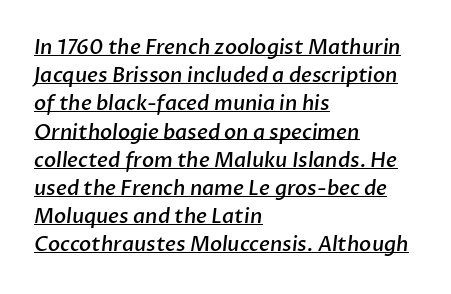
No extra tracking has been applied to these lines. Leading matches the norm, producing a regular column. Bold? Not quite — semibold, heavier than regular but stopping short. The string is rendered with underlining switched on. Every row of glyphs begins at an identical x-position on the left.
